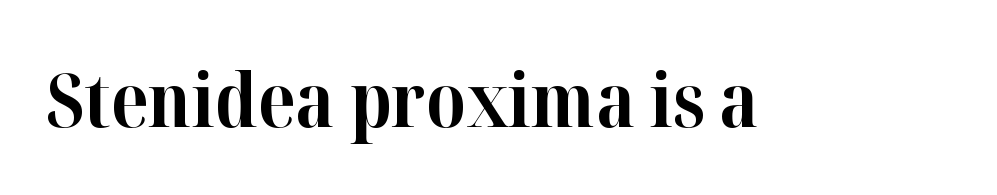
{"serif": "yes", "italic": "no", "bold": "yes", "weight": "bold", "width": "normal", "stroke_contrast": "high", "x_height": "medium", "monospaced": "no", "underline": "no", "letter_spacing": "normal", "letter_spacing_em": 0.0, "glyph_px": 75}
